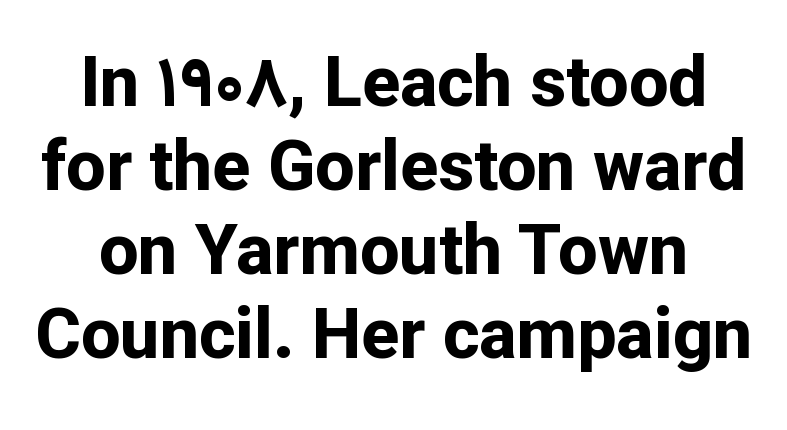
Q: Is the text bold? A: Yes.
Q: Is the text italic (slanted)? A: No, it is upright.
Q: Is the typeface a serif or a sans-serif typeface? A: Sans-serif.
Q: Is the text underlined? A: No.
Q: Is the spacing between letters normal or unusually wide? A: Normal.
Q: Width (condensed, normal, or wide)? A: Normal.
Q: Stroke contrast? A: Low.
Q: x-height? A: Medium.
Q: Monospaced? A: No.
